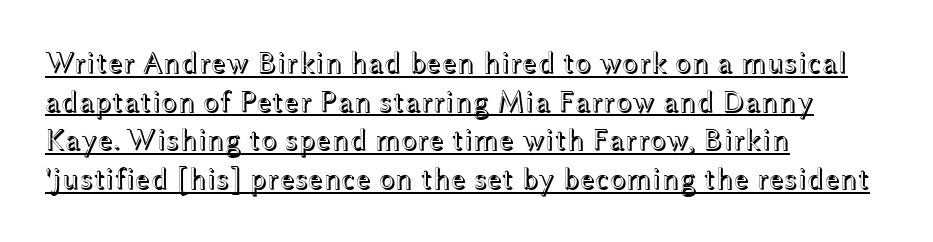
Q: Is the text italic (slanted)? A: No, it is upright.
Q: Is the text underlined? A: Yes.
Q: How is the paragraph aligned? A: Left-aligned.
Q: Is the spacing between letters normal or unusually wide? A: Normal.
Q: Is the spacing between lines tight, normal or loose? A: Normal.
Q: Width (condensed, normal, or wide)? A: Wide.
Q: x-height? A: Medium.
Q: Monospaced? A: No.
